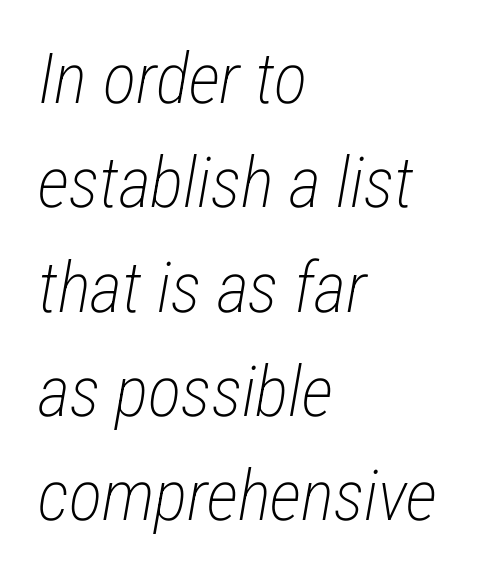
The image shows 70 px light, condensed type, italic (leaning right); set left-aligned, normal line spacing (1.49x), normal letter spacing, not underlined; low stroke contrast and a medium x-height.
